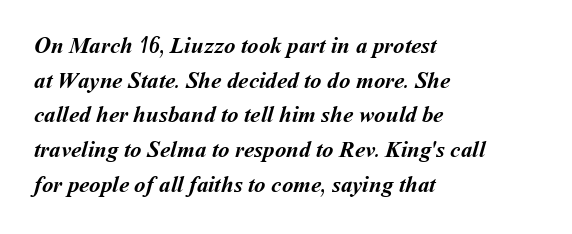
The image shows 23 px bold type; set left-aligned, normal line spacing (1.51x), normal letter spacing, not underlined.
